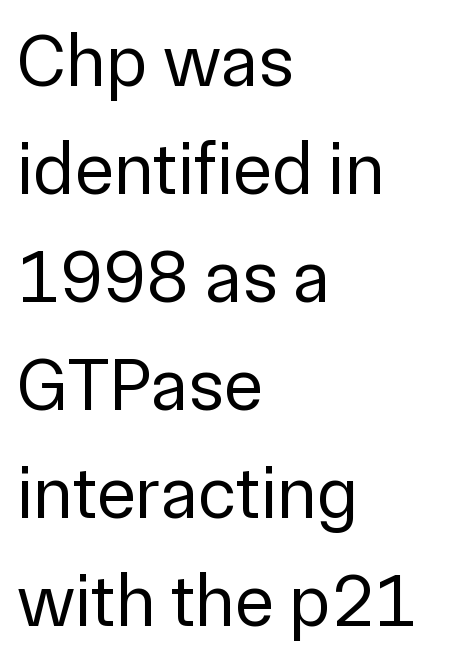
{"serif": "no", "italic": "no", "bold": "no", "weight": "regular", "width": "normal", "stroke_contrast": "low", "x_height": "medium", "monospaced": "no", "underline": "no", "align": "left", "line_spacing": "normal", "line_spacing_ratio": 1.46, "letter_spacing": "normal", "letter_spacing_em": 0.0, "glyph_px": 74}
